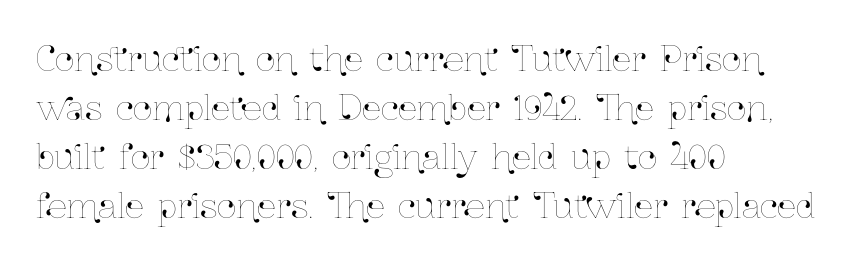
You could not count columns in this text — the font is proportionally spaced. Descenders hang freely into open space. The letters sit at their default tracking, neither squeezed nor spread. Typeset ragged right — the left edge is the straight one. Notice how descenders clear the ascenders below comfortably — that's standard leading. Upright lettering throughout.
